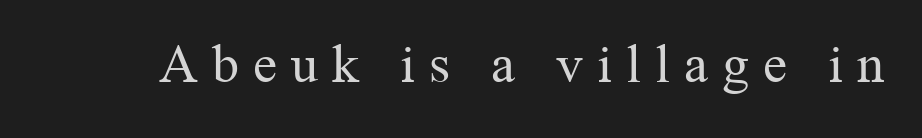
The image shows 54 px regular-weight serif type, upright; set unusually wide letter spacing (+0.26 em), not underlined; medium stroke contrast and a medium x-height.
